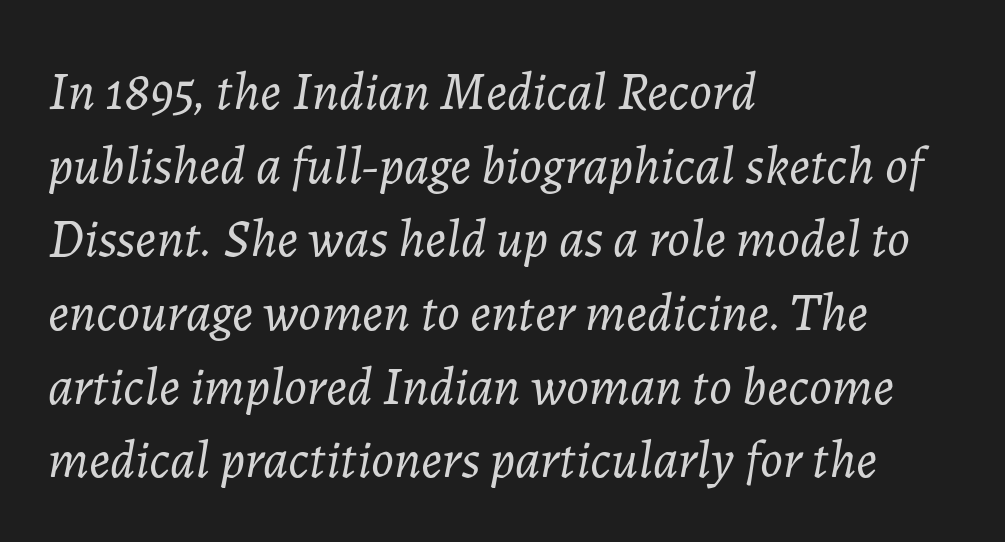
{"italic": "yes", "lean": "right", "slant_degrees": 7, "bold": "no", "weight": "light", "width": "normal", "stroke_contrast": "low", "x_height": "medium", "monospaced": "no", "underline": "no", "align": "left", "line_spacing": "normal", "line_spacing_ratio": 1.39, "letter_spacing": "normal", "letter_spacing_em": 0.0, "glyph_px": 53}
